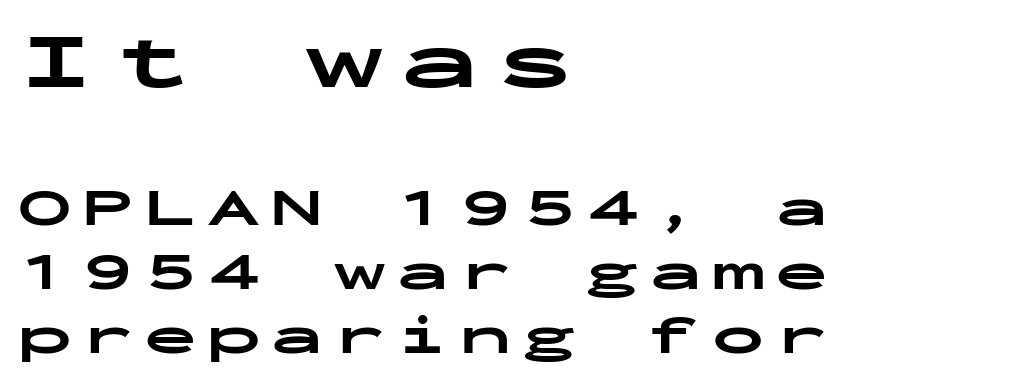
The image shows 80 px bold, wide sans-serif type, upright, monospaced; set left-aligned, line spacing 1.21x, not underlined; the first (top) block is 1.51x larger; low stroke contrast and a medium x-height.
